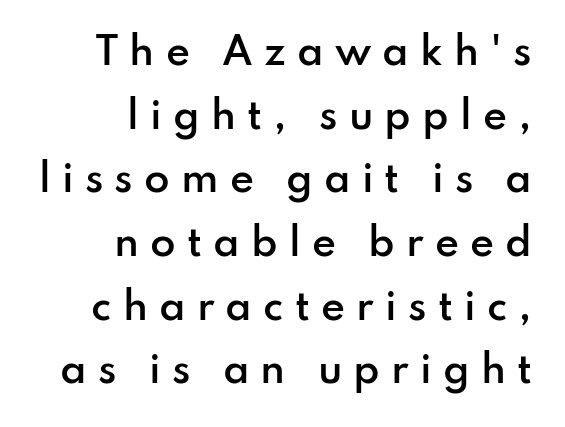
{"serif": "no", "italic": "no", "bold": "semi", "weight": "semibold", "width": "normal", "stroke_contrast": "low", "x_height": "small", "monospaced": "no", "underline": "no", "align": "right", "line_spacing_ratio": 1.72, "letter_spacing": "wide", "letter_spacing_em": 0.3, "glyph_px": 37}
